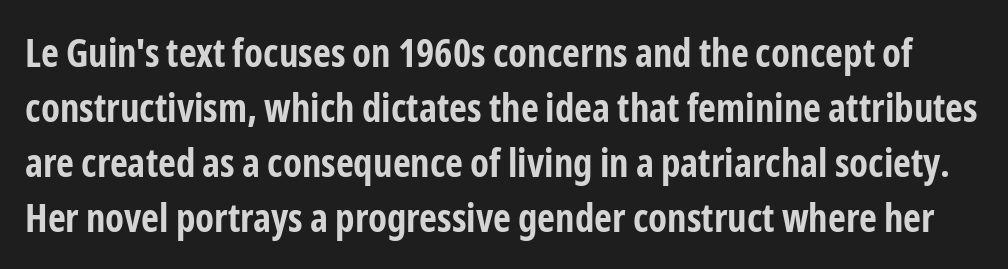
{"serif": "no", "italic": "no", "bold": "yes", "weight": "bold", "width": "condensed", "stroke_contrast": "low", "x_height": "medium", "monospaced": "no", "underline": "no", "line_spacing": "normal", "line_spacing_ratio": 1.41, "letter_spacing": "normal", "letter_spacing_em": 0.0, "glyph_px": 39}
